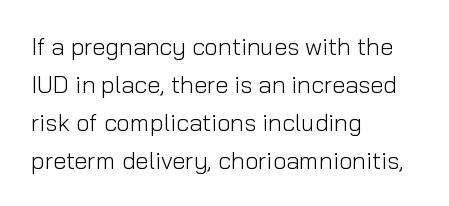
{"italic": "no", "bold": "no", "underline": "no", "align": "left", "line_spacing": "normal", "line_spacing_ratio": 1.58, "letter_spacing": "normal", "letter_spacing_em": 0.0, "glyph_px": 24}
